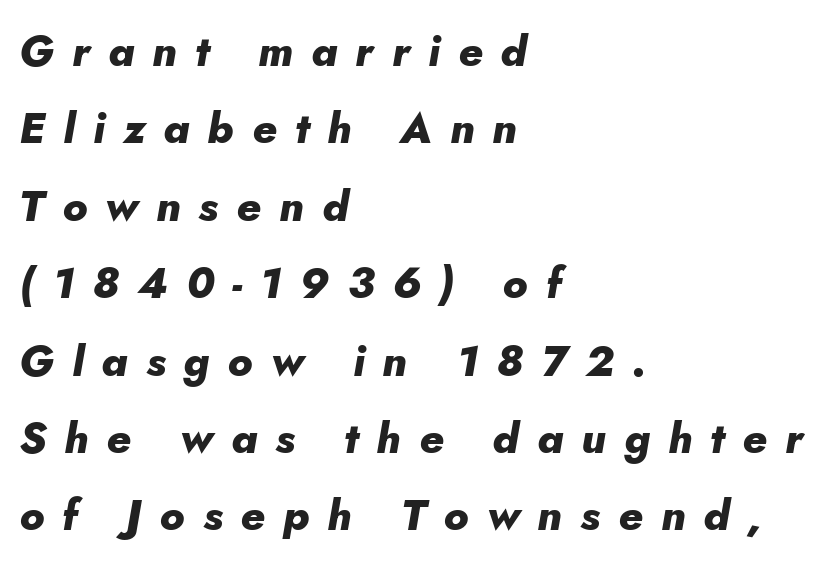
{"italic": "yes", "lean": "right", "slant_degrees": 5, "bold": "yes", "weight": "heavy", "width": "normal", "stroke_contrast": "low", "x_height": "small", "monospaced": "no", "underline": "no", "align": "left", "line_spacing_ratio": 1.8, "letter_spacing": "wide", "letter_spacing_em": 0.42, "glyph_px": 43}
